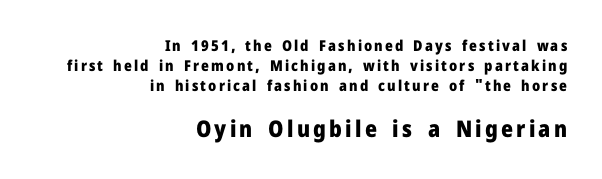
{"italic": "no", "bold": "yes", "underline": "no", "align": "right", "line_spacing": "normal", "line_spacing_ratio": 1.32, "larger_block": "second", "size_ratio": 1.53, "glyph_px": 23}
